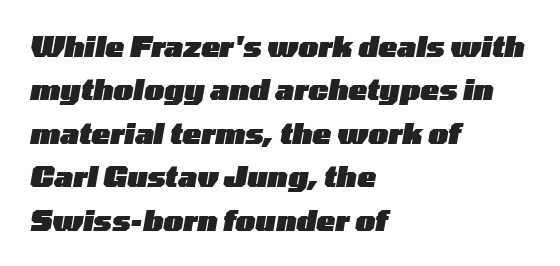
Q: Is the text bold? A: Yes.
Q: Is the text italic (slanted)? A: Yes, it leans right by about 10 degrees.
Q: Is the text underlined? A: No.
Q: How is the paragraph aligned? A: Left-aligned.
Q: Is the spacing between letters normal or unusually wide? A: Normal.
Q: Is the spacing between lines tight, normal or loose? A: Normal.
Q: Width (condensed, normal, or wide)? A: Wide.
Q: Stroke contrast? A: Low.
Q: x-height? A: Medium.
Q: Monospaced? A: No.
